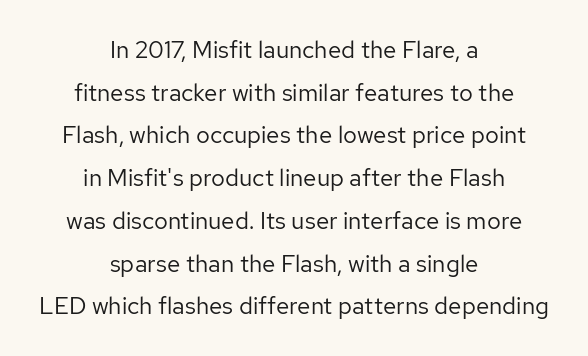
The image shows 24 px text type, upright; set centered, line spacing 1.78x, normal letter spacing, not underlined.
